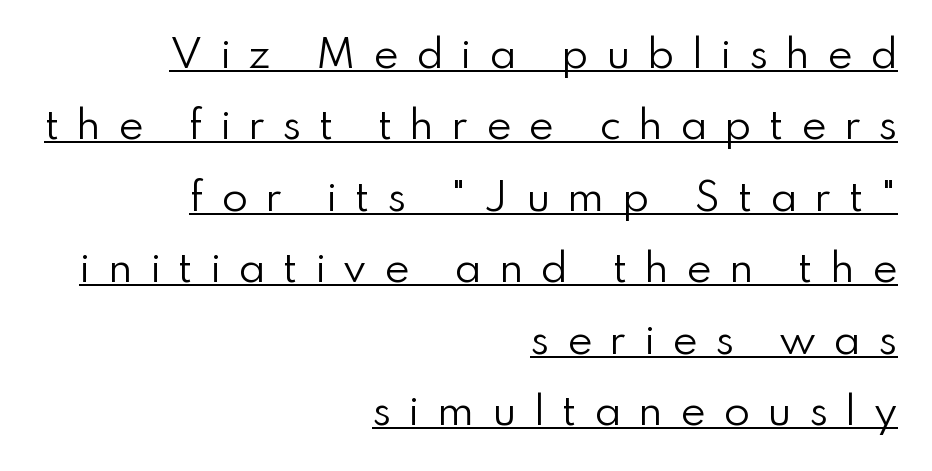
The image shows 38 px regular-weight sans-serif type, upright; set right-aligned, line spacing 1.88x, unusually wide letter spacing (+0.46 em), underlined; low stroke contrast and a small x-height.
